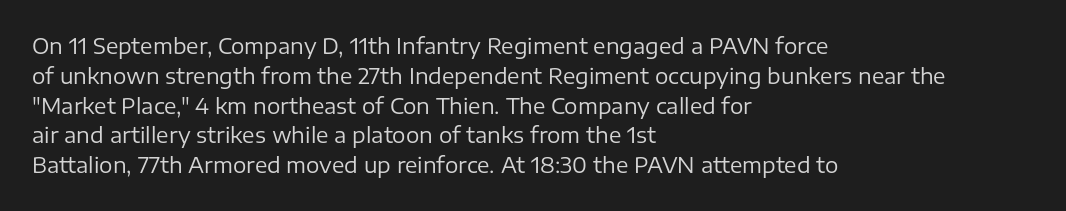
Quick note: interline space is typical. Nothing unusual about the tracking: characters are spaced as the font intends. Unmarked baselines from the first word to the last. No italicization has been applied; the sample stays upright.
